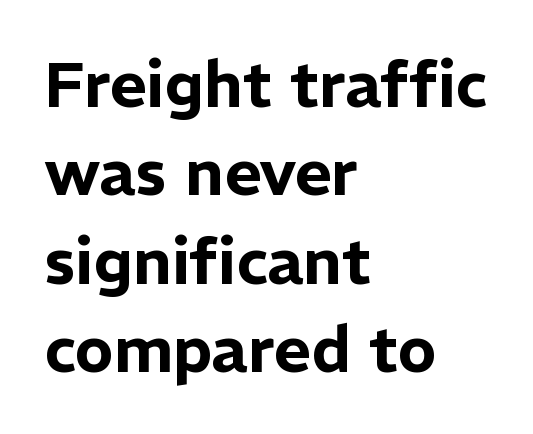
{"serif": "no", "italic": "no", "width": "normal", "stroke_contrast": "low", "x_height": "medium", "monospaced": "no", "underline": "no", "align": "left", "line_spacing": "normal", "line_spacing_ratio": 1.38, "letter_spacing": "normal", "letter_spacing_em": 0.0, "glyph_px": 64}
